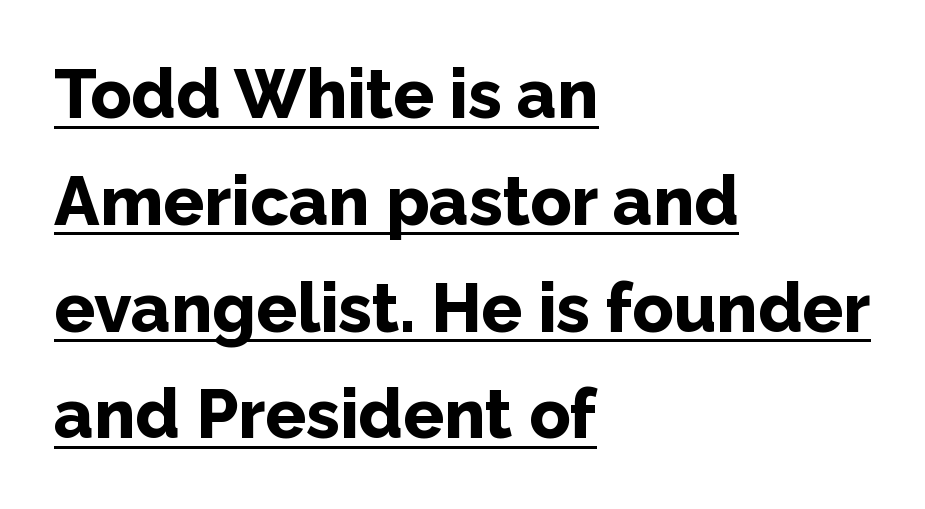
The image shows 68 px bold sans-serif type, upright; set left-aligned, normal line spacing (1.57x), normal letter spacing, underlined; low stroke contrast and a medium x-height.
